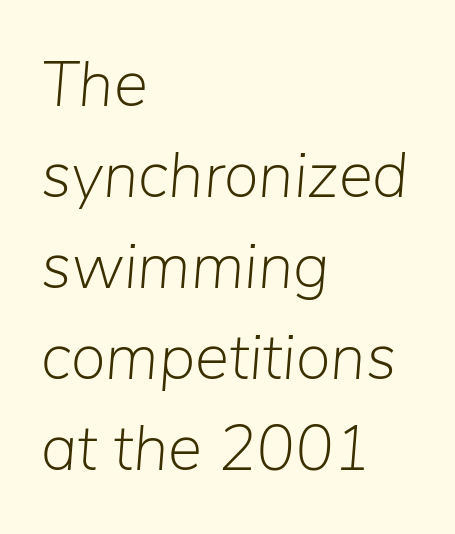
{"italic": "yes", "lean": "right", "slant_degrees": 5, "bold": "no", "weight": "light", "width": "normal", "stroke_contrast": "low", "x_height": "medium", "monospaced": "no", "underline": "no", "align": "left", "line_spacing": "normal", "line_spacing_ratio": 1.42, "letter_spacing": "normal", "letter_spacing_em": 0.0, "glyph_px": 64}
